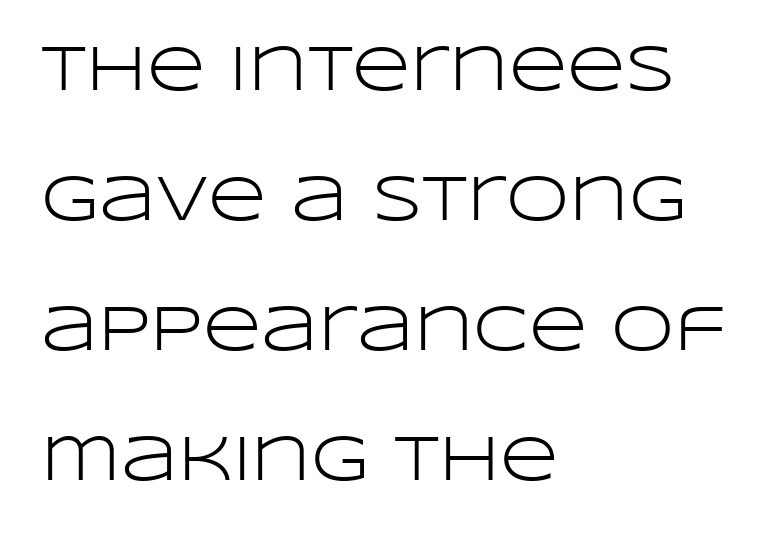
{"serif": "no", "italic": "no", "bold": "no", "weight": "light", "width": "wide", "stroke_contrast": "low", "x_height": "large", "monospaced": "no", "underline": "no", "align": "left", "line_spacing": "loose", "line_spacing_ratio": 2.03, "letter_spacing": "normal", "letter_spacing_em": 0.0, "glyph_px": 64}
